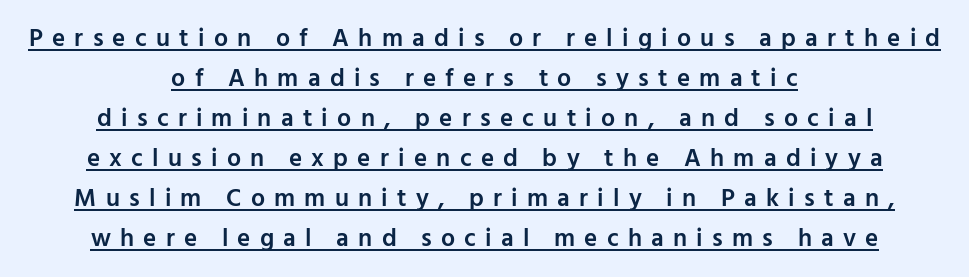
Q: Is the text bold? A: Semi-bold.
Q: Is the text italic (slanted)? A: No, it is upright.
Q: Is the text underlined? A: Yes.
Q: How is the paragraph aligned? A: Centered.
Q: Is the spacing between letters normal or unusually wide? A: Unusually wide.
Q: Is the spacing between lines tight, normal or loose? A: Normal.
